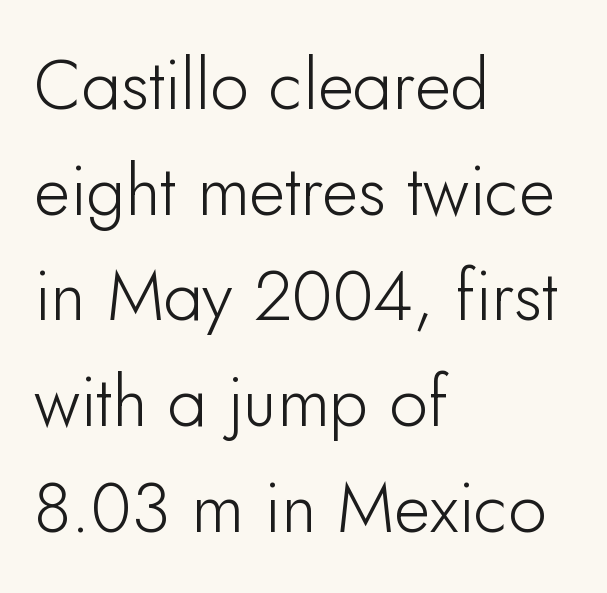
Q: Is the text italic (slanted)? A: No, it is upright.
Q: Is the typeface a serif or a sans-serif typeface? A: Sans-serif.
Q: Is the text underlined? A: No.
Q: How is the paragraph aligned? A: Left-aligned.
Q: Is the spacing between letters normal or unusually wide? A: Normal.
Q: Is the spacing between lines tight, normal or loose? A: Normal.
Q: Width (condensed, normal, or wide)? A: Normal.
Q: Stroke contrast? A: Low.
Q: x-height? A: Small.
Q: Monospaced? A: No.
